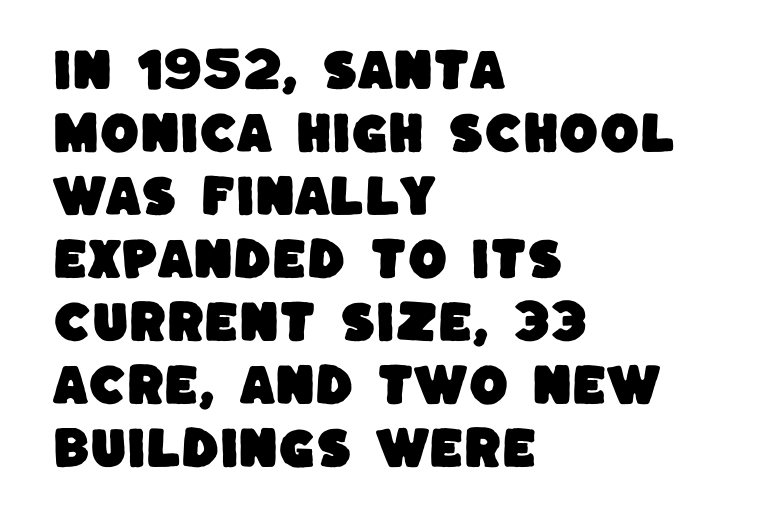
{"serif": "no", "width": "normal", "stroke_contrast": "low", "x_height": "large", "monospaced": "no", "underline": "no", "align": "left", "line_spacing": "normal", "line_spacing_ratio": 1.4, "letter_spacing": "normal", "letter_spacing_em": 0.0, "glyph_px": 45}
